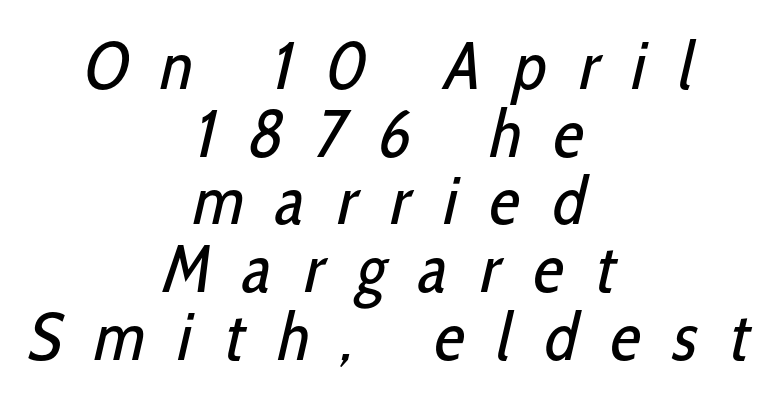
This block would grow much taller if given ordinary leading; it's compressed now. Short and long lines alike share a common midpoint. Compared with a typical body face, this is equally light or lighter still. Type without underlining. Look at the tracking — it's clearly loosened, letters drifting apart. Note: no serifs on the glyphs.
